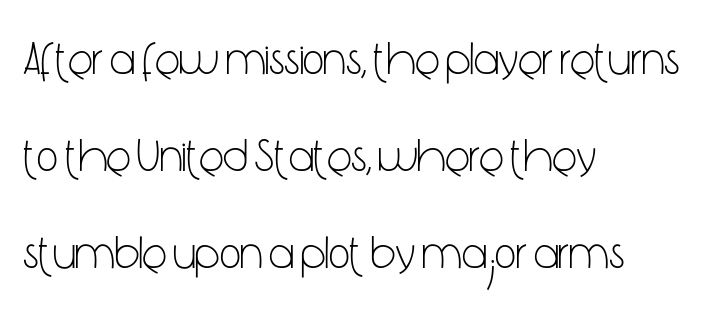
No extra tracking has been applied to these lines. Serif or sans? Sans — the stroke terminals are bare. This rendering features lettering with no underline. A quiet, ordinary-to-light weight characterises the typeface. Vertically, the passage feels expansive, rows floating well apart. These lines are rendered in a variable-pitch font.
